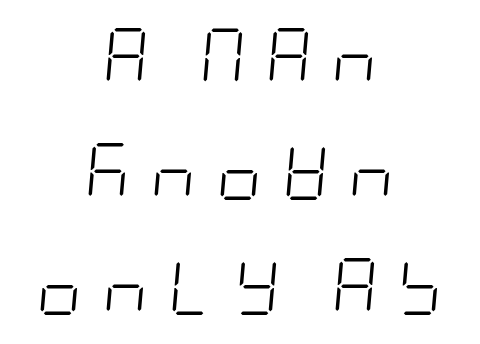
{"italic": "yes", "lean": "right", "slant_degrees": 5, "bold": "no", "weight": "light", "width": "condensed", "stroke_contrast": "low", "x_height": "large", "underline": "no", "align": "center", "line_spacing": "loose", "line_spacing_ratio": 2.05, "letter_spacing": "wide", "letter_spacing_em": 0.36, "glyph_px": 56}
